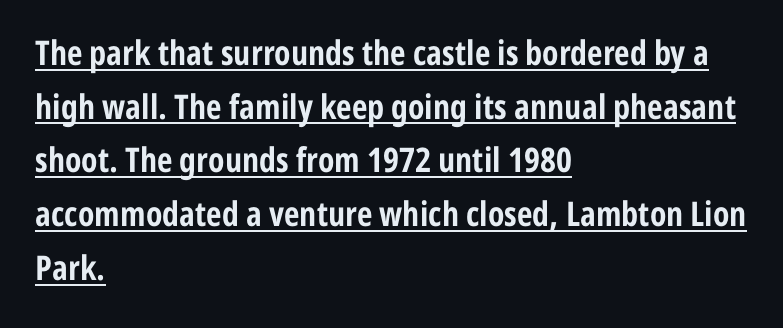
{"serif": "no", "italic": "no", "bold": "yes", "weight": "bold", "width": "condensed", "stroke_contrast": "low", "x_height": "medium", "monospaced": "no", "underline": "yes", "align": "left", "line_spacing": "normal", "line_spacing_ratio": 1.58, "letter_spacing": "normal", "letter_spacing_em": 0.0, "glyph_px": 34}
